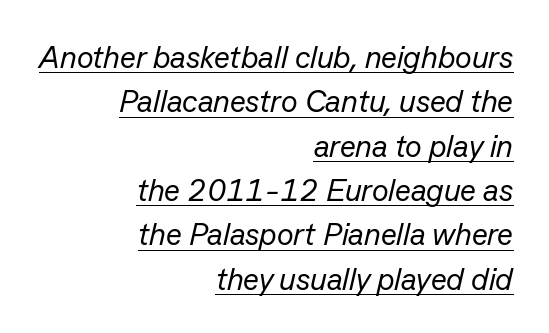
{"italic": "yes", "lean": "right", "slant_degrees": 13, "bold": "no", "weight": "regular", "width": "normal", "stroke_contrast": "low", "x_height": "medium", "monospaced": "no", "underline": "yes", "align": "right", "line_spacing": "normal", "line_spacing_ratio": 1.43, "letter_spacing": "normal", "letter_spacing_em": 0.0, "glyph_px": 31}
